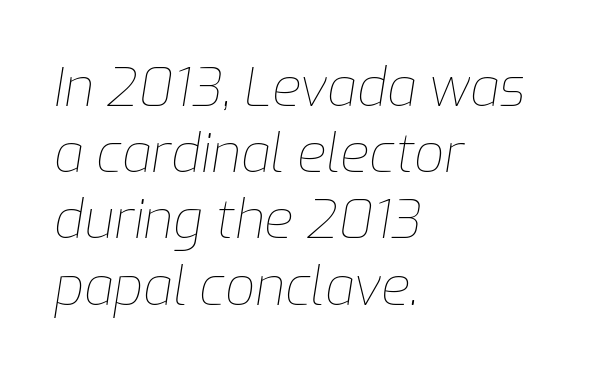
The image shows 53 px thin type, italic (leaning right); set left-aligned, normal line spacing (1.25x), normal letter spacing, not underlined; low stroke contrast and a medium x-height.
